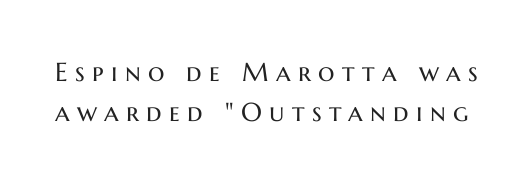
The image shows 26 px text type, upright; set normal line spacing (1.54x), unusually wide letter spacing (+0.28 em), not underlined.
